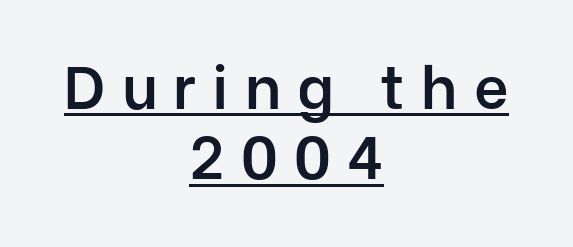
Does the weight exceed regular? Yes, but only to semibold. Neither beginnings nor endings align; midpoints do. A roman cut, with each character standing at attention. A typesetter would call this proportional, since set widths differ per character. Caption: expanded tracking, letters set apart. Type style note: lacks serifs.
